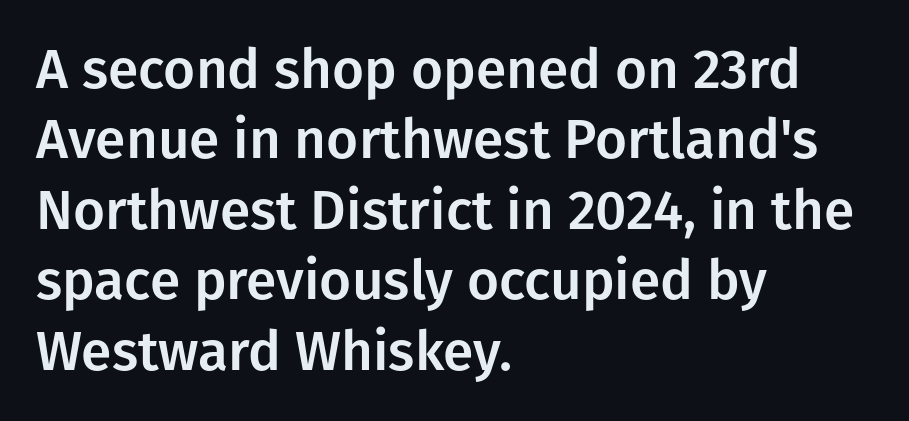
Q: Is the text italic (slanted)? A: No, it is upright.
Q: Is the typeface a serif or a sans-serif typeface? A: Sans-serif.
Q: Is the text underlined? A: No.
Q: How is the paragraph aligned? A: Left-aligned.
Q: Is the spacing between letters normal or unusually wide? A: Normal.
Q: Is the spacing between lines tight, normal or loose? A: Normal.
Q: Width (condensed, normal, or wide)? A: Normal.
Q: Stroke contrast? A: Low.
Q: x-height? A: Medium.
Q: Monospaced? A: No.
